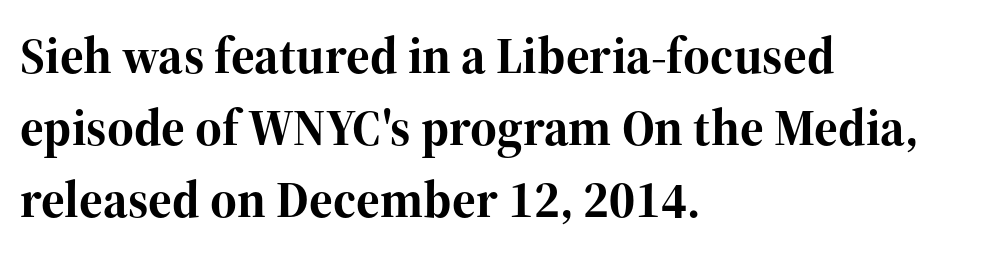
The image shows 51 px bold serif type, upright; set left-aligned, normal line spacing (1.41x), normal letter spacing, not underlined; high stroke contrast and a medium x-height.
